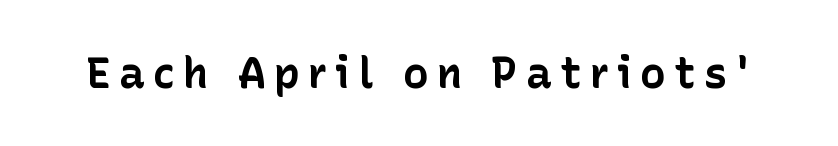
{"serif": "no", "italic": "no", "bold": "yes", "weight": "bold", "width": "normal", "stroke_contrast": "low", "x_height": "medium", "monospaced": "no", "underline": "no", "glyph_px": 43}
